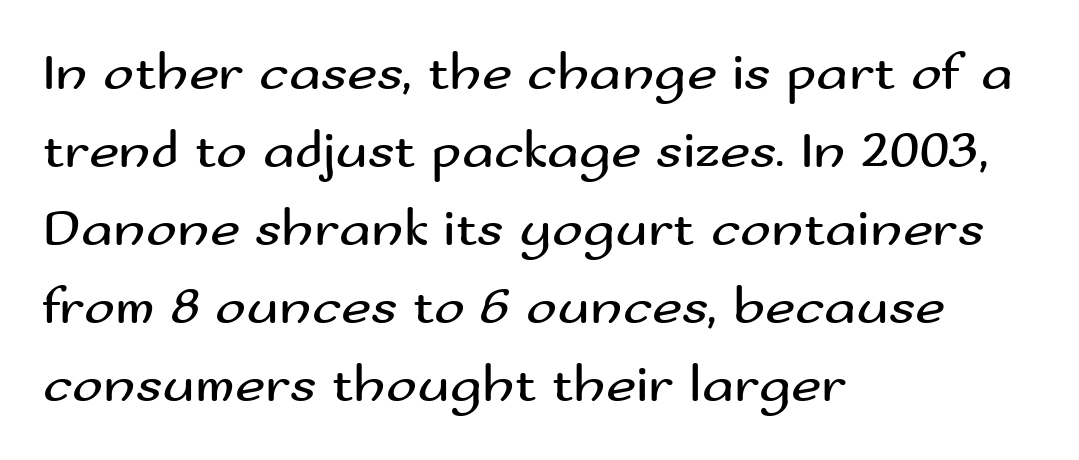
{"serif": "no", "italic": "no", "bold": "no", "weight": "regular", "width": "wide", "stroke_contrast": "medium", "x_height": "small", "monospaced": "no", "underline": "no", "align": "left", "line_spacing": "normal", "line_spacing_ratio": 1.5, "letter_spacing": "normal", "letter_spacing_em": 0.0, "glyph_px": 52}
